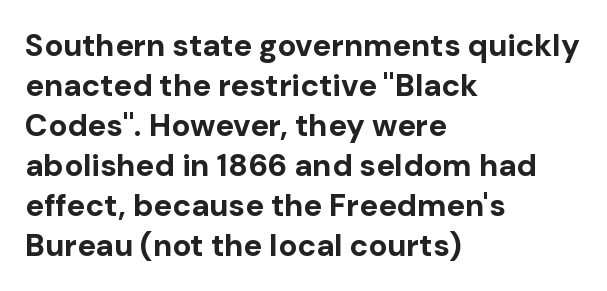
{"serif": "no", "italic": "no", "bold": "yes", "weight": "bold", "width": "normal", "stroke_contrast": "low", "x_height": "medium", "monospaced": "no", "underline": "no", "align": "left", "line_spacing": "normal", "line_spacing_ratio": 1.29, "letter_spacing": "normal", "letter_spacing_em": 0.0, "glyph_px": 31}
